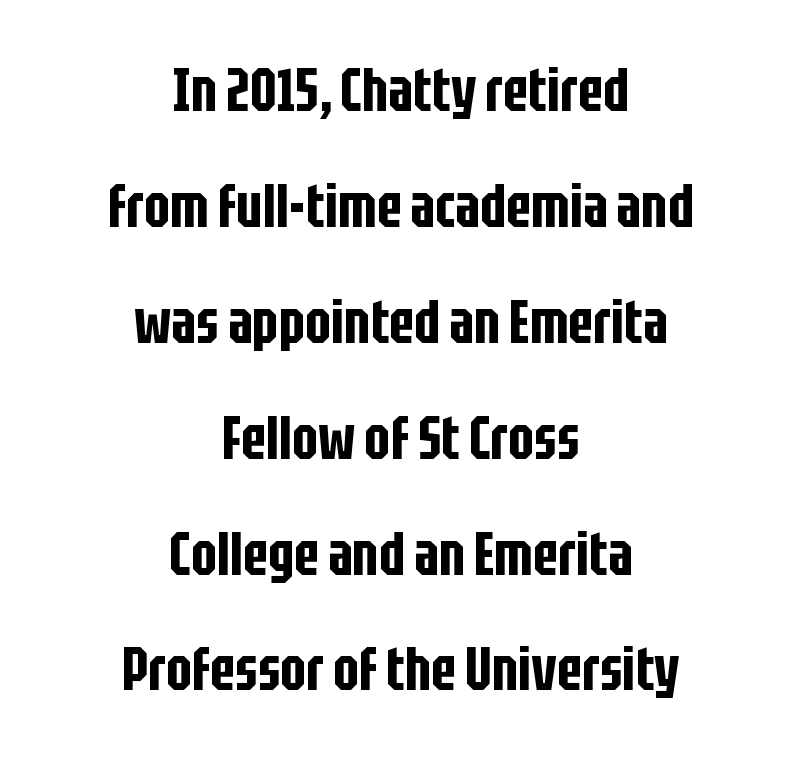
{"serif": "no", "italic": "no", "width": "condensed", "stroke_contrast": "low", "x_height": "large", "monospaced": "no", "underline": "no", "align": "center", "line_spacing": "loose", "line_spacing_ratio": 1.9, "letter_spacing": "normal", "letter_spacing_em": 0.0, "glyph_px": 61}
